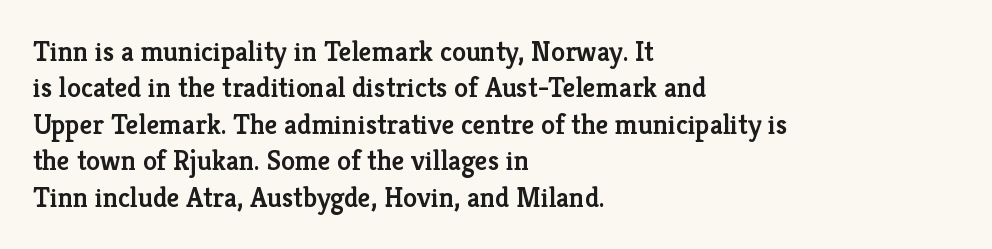
Visually the block forms a straight wall on the left and a jagged coastline on the right. Successive baselines arrive at the customary interval. When letters stand straight like this, we call the style roman or upright. The face used here is proportionally spaced, like ordinary book or web type.
